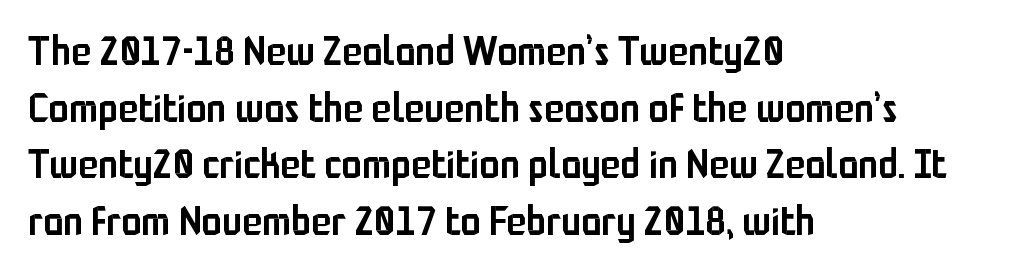
Q: Is the text bold? A: Semi-bold.
Q: Is the text italic (slanted)? A: No, it is upright.
Q: Is the typeface a serif or a sans-serif typeface? A: Sans-serif.
Q: Is the text underlined? A: No.
Q: How is the paragraph aligned? A: Left-aligned.
Q: Is the spacing between letters normal or unusually wide? A: Normal.
Q: Is the spacing between lines tight, normal or loose? A: Normal.
Q: Width (condensed, normal, or wide)? A: Condensed.
Q: Stroke contrast? A: Low.
Q: x-height? A: Medium.
Q: Monospaced? A: No.
